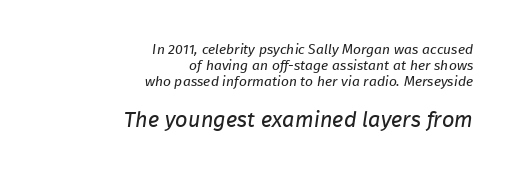
The image shows 22 px text type; set right-aligned, line spacing 1.16x, normal letter spacing, not underlined; the second (bottom) block is 1.57x larger.
